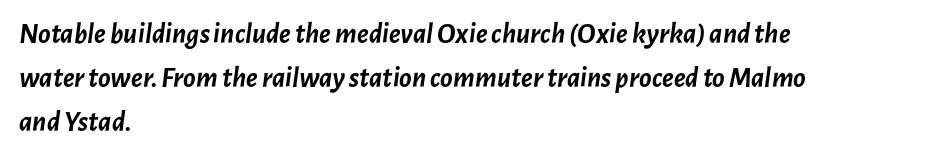
The image shows 29 px semibold type, italic (leaning right); set left-aligned, normal line spacing (1.52x), normal letter spacing, not underlined; low stroke contrast and a medium x-height.
